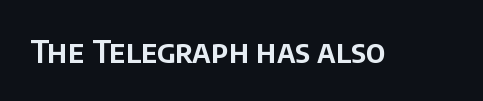
Letter spacing: default. A roman cut, with each character standing at attention. The gap between lines stays unmarked. The letters carry no serifs — their stems end cleanly without finishing strokes. Spacing verdict: proportional, widths tailored to each character.
